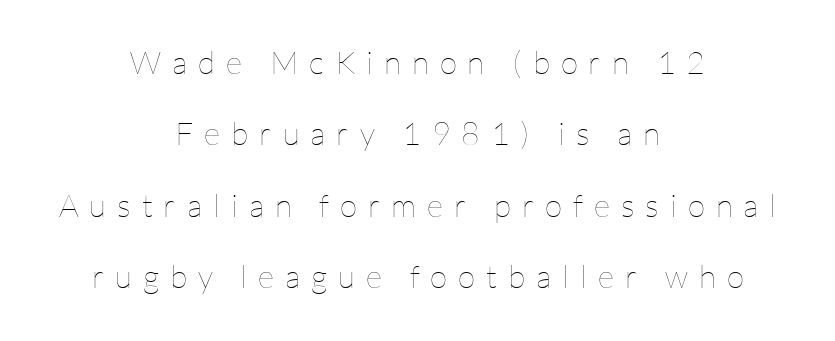
The image shows 32 px thin type, upright; set centered, loose line spacing (2.23x), unusually wide letter spacing (+0.34 em), not underlined; low stroke contrast and a medium x-height.
